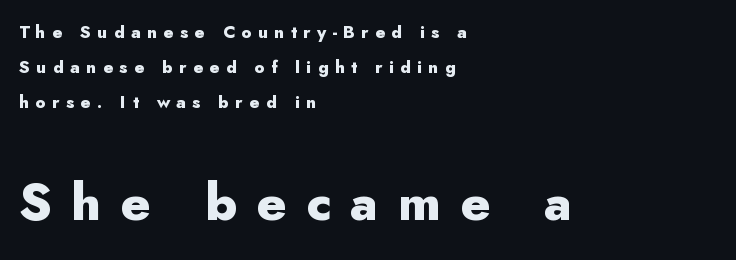
Q: Is the text bold? A: Yes.
Q: Is the text italic (slanted)? A: No, it is upright.
Q: Is the typeface a serif or a sans-serif typeface? A: Sans-serif.
Q: Is the text underlined? A: No.
Q: How is the paragraph aligned? A: Left-aligned.
Q: Is the spacing between letters normal or unusually wide? A: Unusually wide.
Q: Is the spacing between lines tight, normal or loose? A: Loose.
Q: Which block of text is set in a larger size, the first (top) or the second (bottom)? A: The second (bottom) one.
Q: Width (condensed, normal, or wide)? A: Normal.
Q: Stroke contrast? A: Low.
Q: x-height? A: Small.
Q: Monospaced? A: No.
